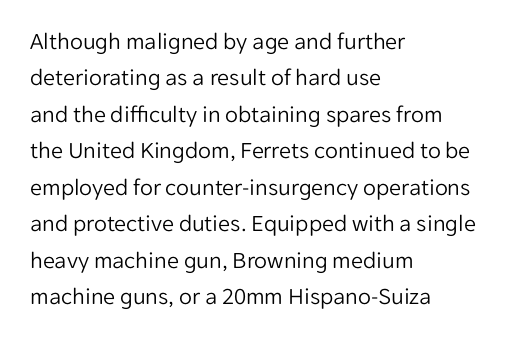
{"italic": "no", "bold": "no", "underline": "no", "align": "left", "line_spacing": "normal", "line_spacing_ratio": 1.52, "letter_spacing": "normal", "letter_spacing_em": 0.0, "glyph_px": 24}
